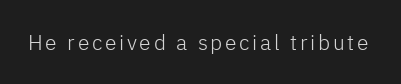
Nope, not italic — everything's standing straight. Weight: regular or lighter. This rendering features lettering with no underline.
